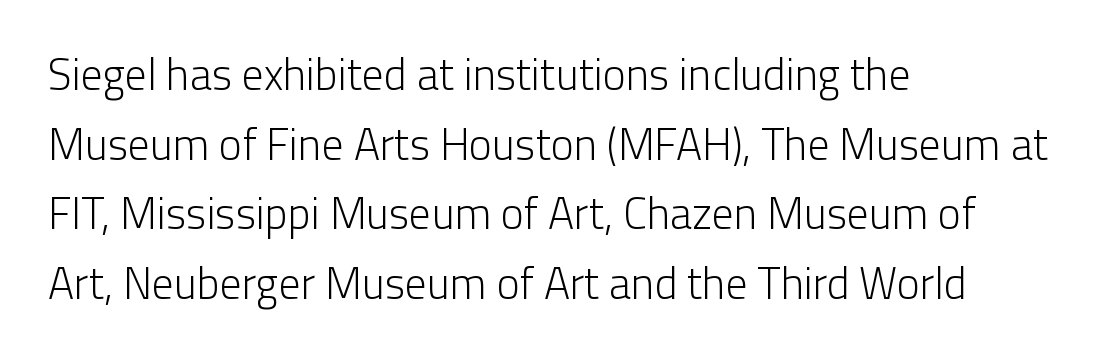
{"serif": "no", "italic": "no", "bold": "no", "weight": "light", "width": "normal", "stroke_contrast": "low", "x_height": "medium", "monospaced": "no", "underline": "no", "align": "left", "line_spacing": "normal", "line_spacing_ratio": 1.58, "letter_spacing": "normal", "letter_spacing_em": 0.0, "glyph_px": 44}
